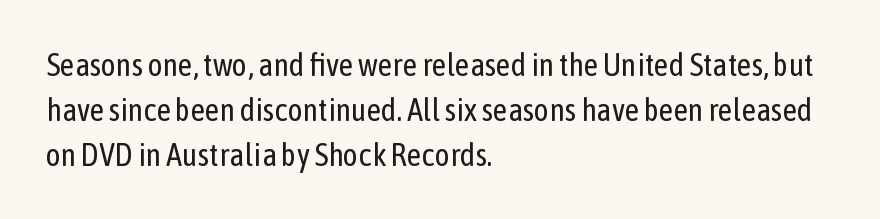
The image shows 32 px regular-weight, condensed sans-serif type, upright; set left-aligned, normal line spacing (1.4x), normal letter spacing, not underlined; low stroke contrast and a medium x-height.
